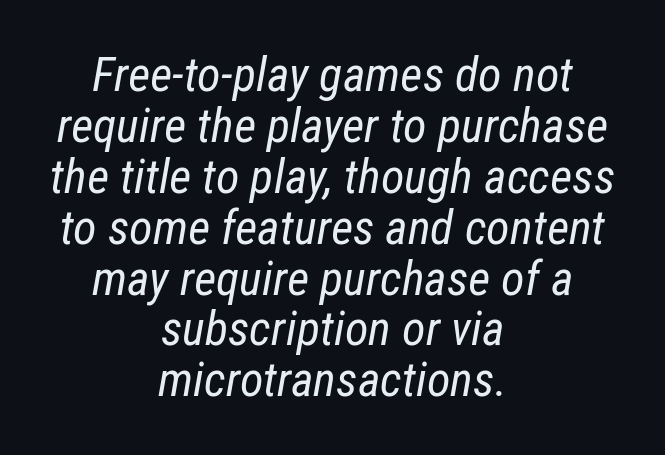
{"italic": "yes", "lean": "right", "slant_degrees": 12, "bold": "no", "weight": "regular", "width": "condensed", "stroke_contrast": "low", "x_height": "medium", "monospaced": "no", "underline": "no", "align": "center", "line_spacing": "tight", "line_spacing_ratio": 1.06, "letter_spacing": "normal", "letter_spacing_em": 0.0, "glyph_px": 48}
